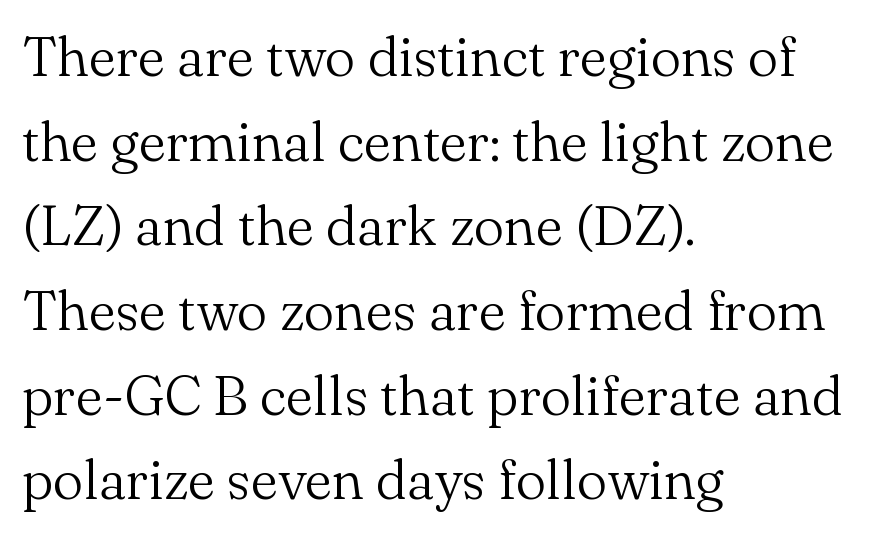
Q: Is the text bold? A: No.
Q: Is the text italic (slanted)? A: No, it is upright.
Q: Is the typeface a serif or a sans-serif typeface? A: Serif.
Q: Is the text underlined? A: No.
Q: How is the paragraph aligned? A: Left-aligned.
Q: Is the spacing between letters normal or unusually wide? A: Normal.
Q: Is the spacing between lines tight, normal or loose? A: Normal.
Q: Width (condensed, normal, or wide)? A: Normal.
Q: Stroke contrast? A: Medium.
Q: x-height? A: Small.
Q: Monospaced? A: No.
